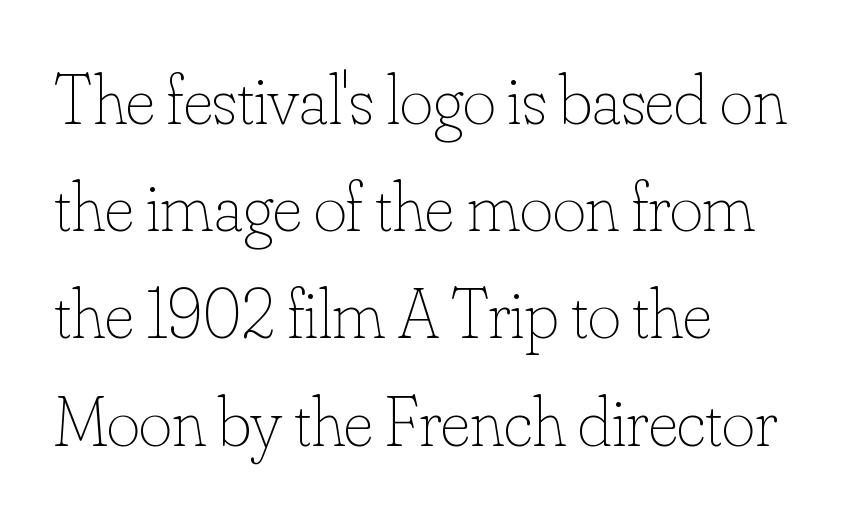
Q: Is the text bold? A: No.
Q: Is the text italic (slanted)? A: No, it is upright.
Q: Is the text underlined? A: No.
Q: How is the paragraph aligned? A: Left-aligned.
Q: Is the spacing between letters normal or unusually wide? A: Normal.
Q: Is the spacing between lines tight, normal or loose? A: Normal.
Q: Width (condensed, normal, or wide)? A: Normal.
Q: Stroke contrast? A: Low.
Q: x-height? A: Small.
Q: Monospaced? A: No.
